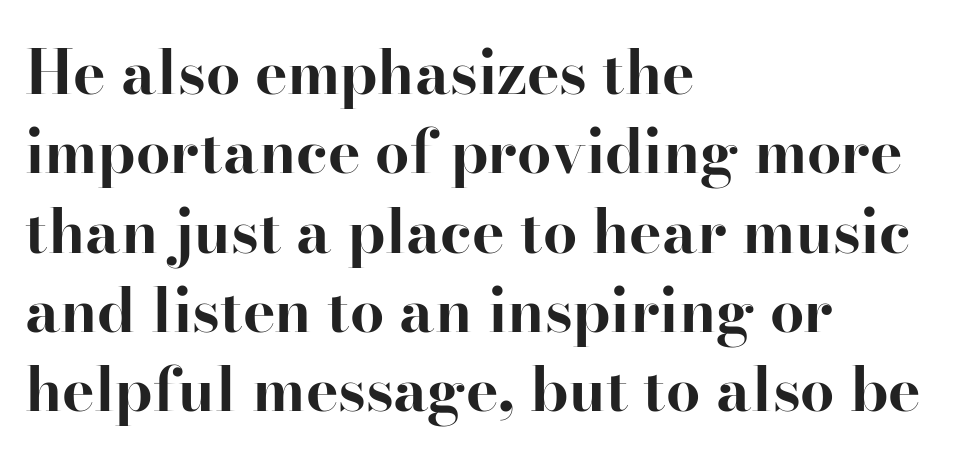
The letters carry serifs — small finishing strokes at the ends of their stems. In CSS terms this would be text-align: left. Posture: straight, roman, zero tilt. The characters look thick and weighty, a clear bold.
